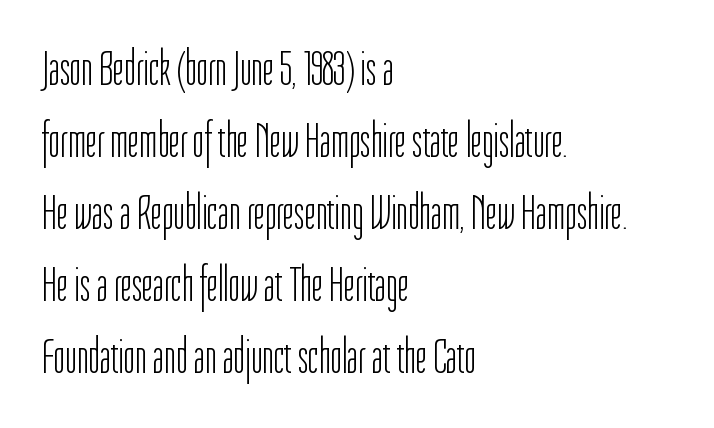
Q: Is the text bold? A: No.
Q: Is the text italic (slanted)? A: No, it is upright.
Q: Is the typeface a serif or a sans-serif typeface? A: Sans-serif.
Q: Is the text underlined? A: No.
Q: How is the paragraph aligned? A: Left-aligned.
Q: Is the spacing between letters normal or unusually wide? A: Normal.
Q: Is the spacing between lines tight, normal or loose? A: Normal.
Q: Width (condensed, normal, or wide)? A: Condensed.
Q: Stroke contrast? A: Low.
Q: x-height? A: Medium.
Q: Monospaced? A: No.
